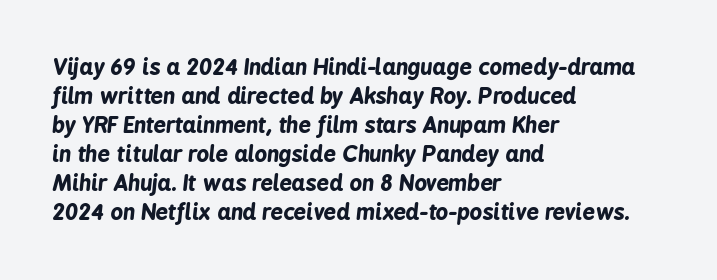
The specimen reads as italic at a glance. The gap between lines stays unmarked. Stroke thickness is high; the sample reads as a true bold. Casual observation: everything's shoved over to the left. Default kerning and tracking; the words read as compact shapes.
